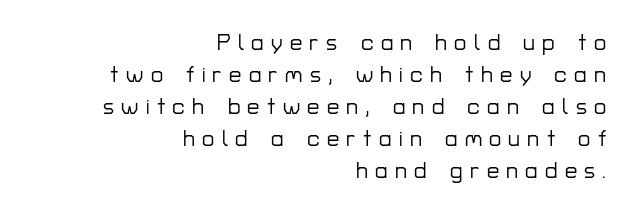
The image shows 22 px text type, upright; set right-aligned, normal line spacing (1.45x), unusually wide letter spacing (+0.33 em), not underlined.
